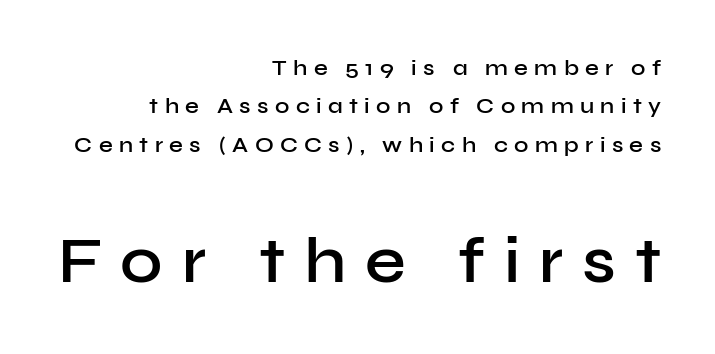
{"serif": "no", "italic": "no", "bold": "semi", "weight": "semibold", "width": "normal", "stroke_contrast": "low", "x_height": "medium", "monospaced": "no", "underline": "no", "align": "right", "line_spacing_ratio": 1.74, "letter_spacing": "wide", "letter_spacing_em": 0.29, "larger_block": "second", "size_ratio": 2.95, "glyph_px": 65}
